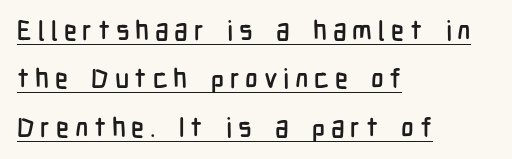
{"italic": "no", "underline": "yes", "align": "left", "line_spacing_ratio": 1.79, "letter_spacing": "wide", "letter_spacing_em": 0.21, "glyph_px": 27}
